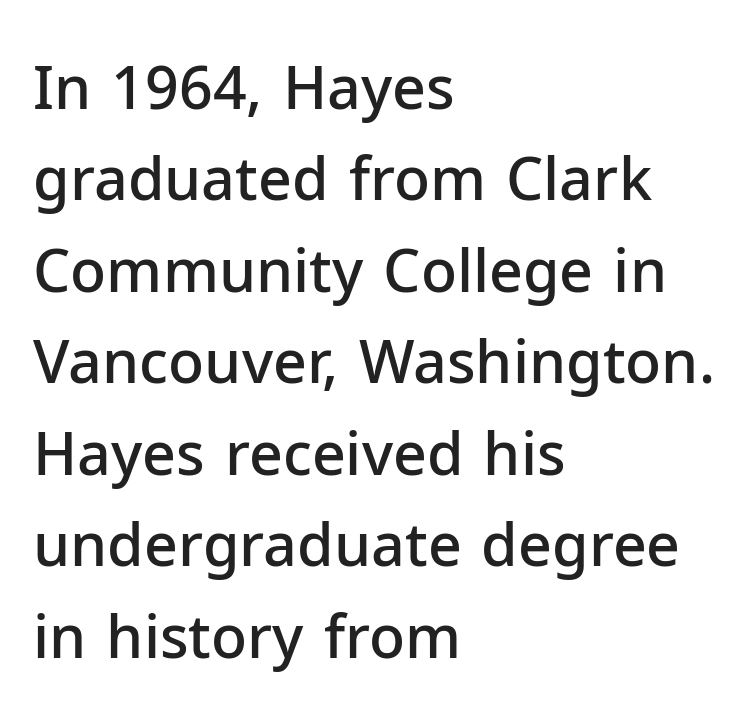
Is the block centered? No — it sits flush against the left margin. The typesetting leans somewhat heavy: a semibold. Clear beneath every line of the passage. The lettering stays uniformly vertical, giving the passage a roman look. The type is set solid horizontally, with unmodified tracking.
